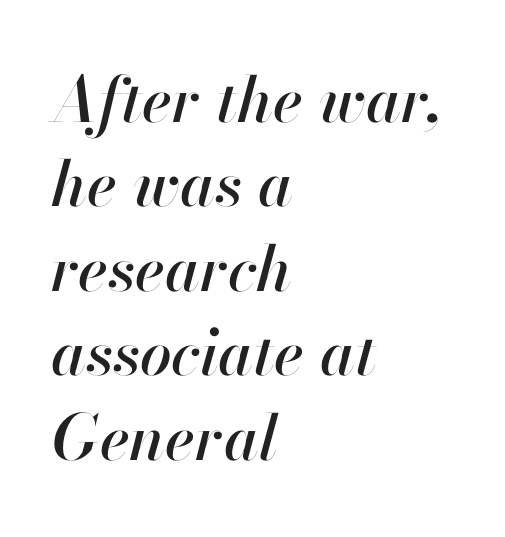
{"italic": "yes", "lean": "right", "slant_degrees": 13, "width": "normal", "stroke_contrast": "high", "x_height": "small", "monospaced": "no", "underline": "no", "align": "left", "line_spacing": "normal", "line_spacing_ratio": 1.34, "letter_spacing": "normal", "letter_spacing_em": 0.0, "glyph_px": 63}
